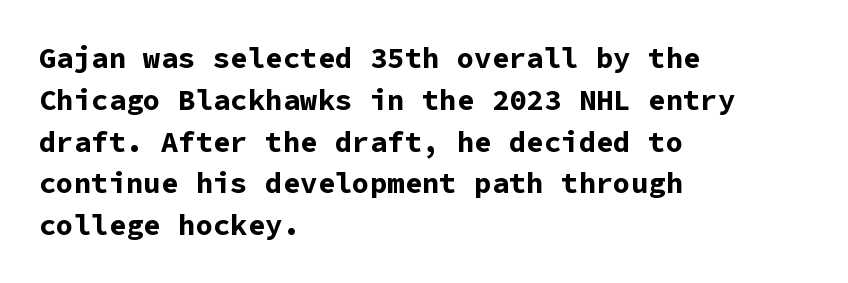
If you measured baseline to baseline, you'd find a middling distance. Layout note: lines flush left. The area under the type is left untouched. The gaps between neighbouring characters are ordinary and unremarkable. The specimen reads as upright at a glance. Look at the stroke-to-counter ratio: heavy, a bold.
